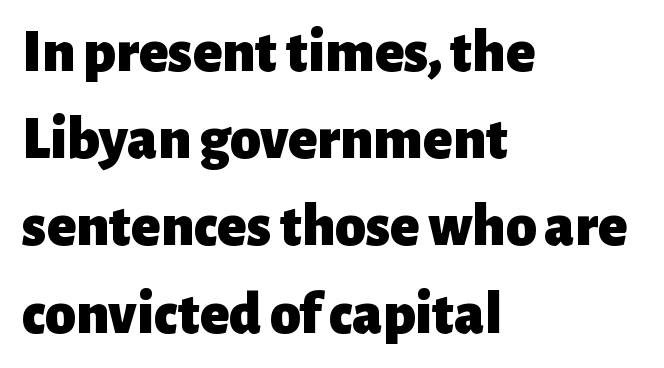
The baseline area is clear. The rendering shows plain stroke endings on the letterforms — a sans-serif design. The compositor pushed each line to the left boundary. This block has exactly the height ordinary leading produces. This sample has the flowing, uneven cadence of proportional lettering.
